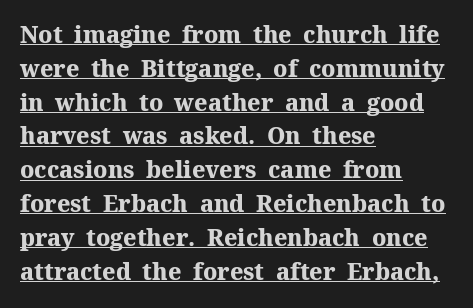
Compared with undecorated copy, this sample adds a rule below the words. Default kerning and tracking; the words read as compact shapes. Notice how the stems are strictly vertical — no italics here. Summary of vertical rhythm: regular, with standard interline spacing. Look at the stroke-to-counter ratio: heavy, a bold.
